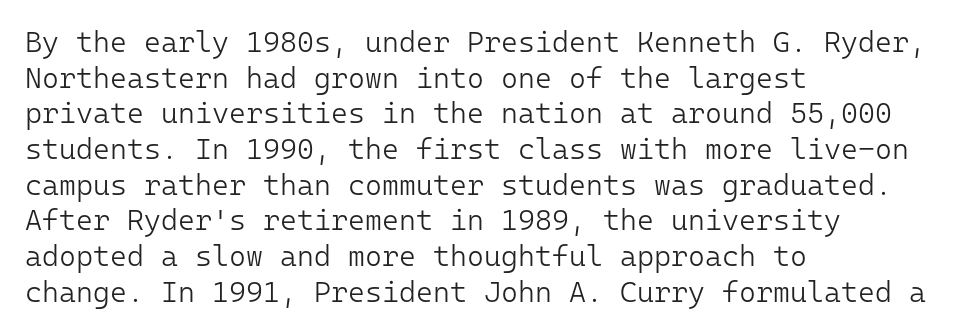
Q: Is the text bold? A: No.
Q: Is the text italic (slanted)? A: No, it is upright.
Q: Is the typeface a serif or a sans-serif typeface? A: Sans-serif.
Q: Is the text underlined? A: No.
Q: How is the paragraph aligned? A: Left-aligned.
Q: Is the spacing between letters normal or unusually wide? A: Normal.
Q: Width (condensed, normal, or wide)? A: Normal.
Q: Stroke contrast? A: Low.
Q: x-height? A: Medium.
Q: Monospaced? A: Yes.
